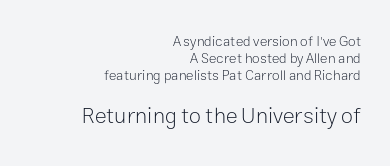
Q: Is the text bold? A: No.
Q: Is the text italic (slanted)? A: No, it is upright.
Q: Is the text underlined? A: No.
Q: How is the paragraph aligned? A: Right-aligned.
Q: Is the spacing between letters normal or unusually wide? A: Normal.
Q: Which block of text is set in a larger size, the first (top) or the second (bottom)? A: The second (bottom) one.
